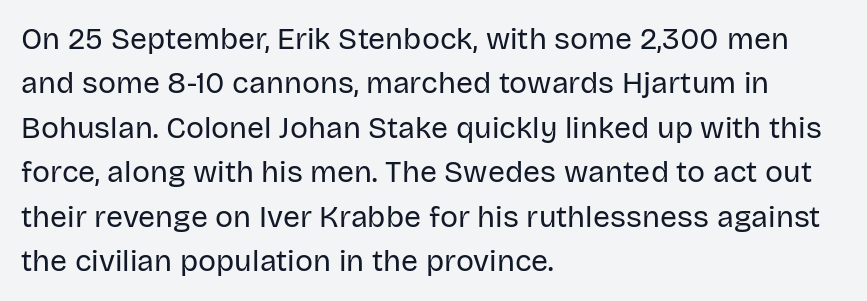
The tracking reads as untouched default to a designer's eye. The strokes are not fattened; the text isn't bold. Glance below the letters and you will spot only blank space. Varying glyph widths throughout — classic text-font behaviour. Every character sits straight up, as roman type does.
